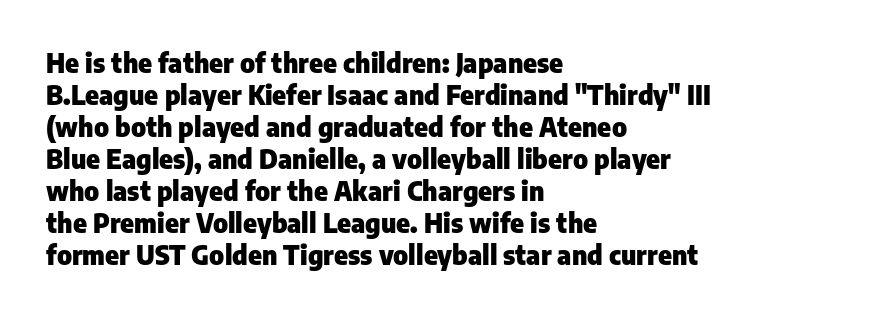
Alignment: flush left. A clean baseline with only descenders dipping below it. Vertical strokes here are truly vertical. Every letter is thick-stroked: bold, no question. A typesetter would call this zero additional tracking.
